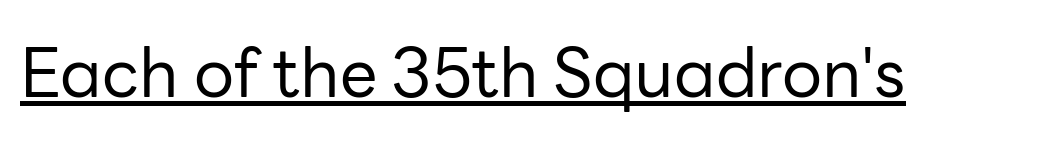
{"serif": "no", "italic": "no", "bold": "no", "weight": "regular", "width": "normal", "stroke_contrast": "low", "x_height": "medium", "monospaced": "no", "underline": "yes", "letter_spacing": "normal", "letter_spacing_em": 0.0, "glyph_px": 67}
